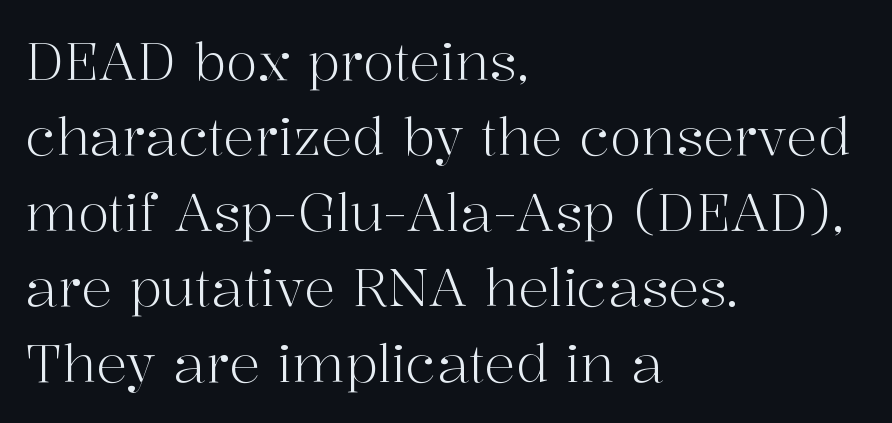
Q: Is the text bold? A: No.
Q: Is the text italic (slanted)? A: No, it is upright.
Q: Is the typeface a serif or a sans-serif typeface? A: Serif.
Q: Is the text underlined? A: No.
Q: How is the paragraph aligned? A: Left-aligned.
Q: Is the spacing between letters normal or unusually wide? A: Normal.
Q: Is the spacing between lines tight, normal or loose? A: Normal.
Q: Width (condensed, normal, or wide)? A: Normal.
Q: Stroke contrast? A: High.
Q: x-height? A: Medium.
Q: Monospaced? A: No.
